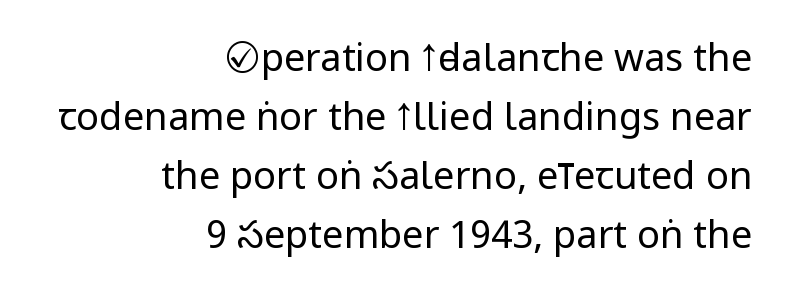
The passage shown is typed in a proportional face where columns would drift. Characters remain perfectly vertical along every line. Caption: standard tracking, unaltered. The passage shown is not bold in any degree.
